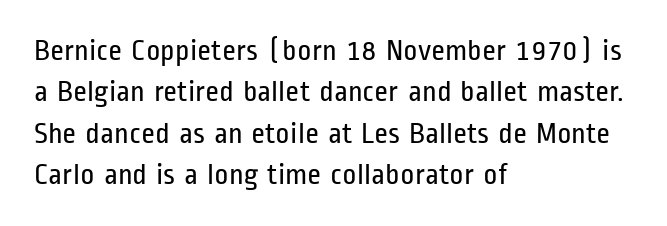
{"serif": "no", "italic": "no", "bold": "no", "weight": "regular", "width": "condensed", "stroke_contrast": "low", "x_height": "medium", "monospaced": "no", "underline": "no", "align": "left", "line_spacing": "normal", "line_spacing_ratio": 1.38, "letter_spacing": "normal", "letter_spacing_em": 0.0, "glyph_px": 30}
